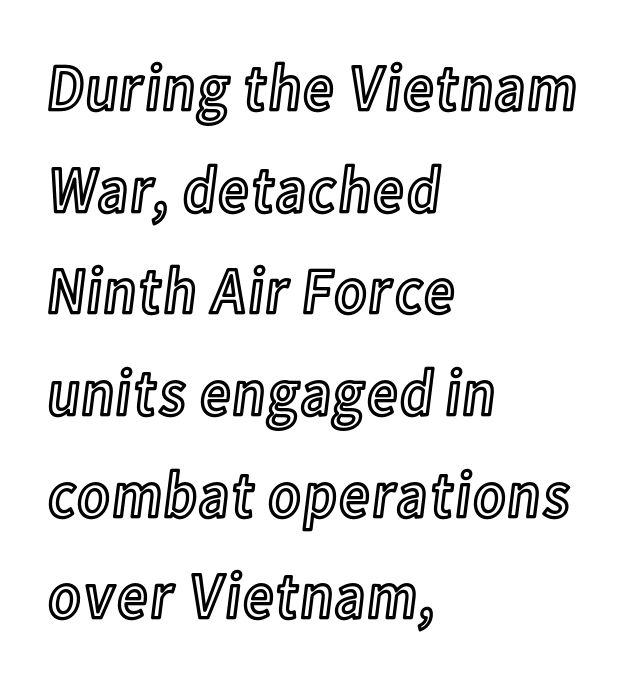
The image shows 66 px condensed type; set left-aligned, normal line spacing (1.54x), normal letter spacing, not underlined; a medium x-height.
